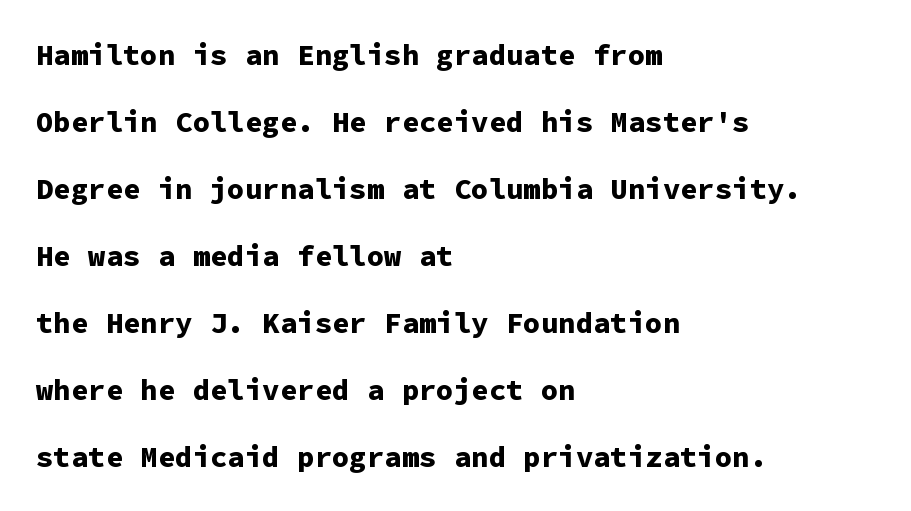
Q: Is the text bold? A: Yes.
Q: Is the text italic (slanted)? A: No, it is upright.
Q: Is the typeface a serif or a sans-serif typeface? A: Sans-serif.
Q: Is the text underlined? A: No.
Q: How is the paragraph aligned? A: Left-aligned.
Q: Is the spacing between letters normal or unusually wide? A: Normal.
Q: Is the spacing between lines tight, normal or loose? A: Loose.
Q: Width (condensed, normal, or wide)? A: Normal.
Q: Stroke contrast? A: Low.
Q: x-height? A: Medium.
Q: Monospaced? A: Yes.
